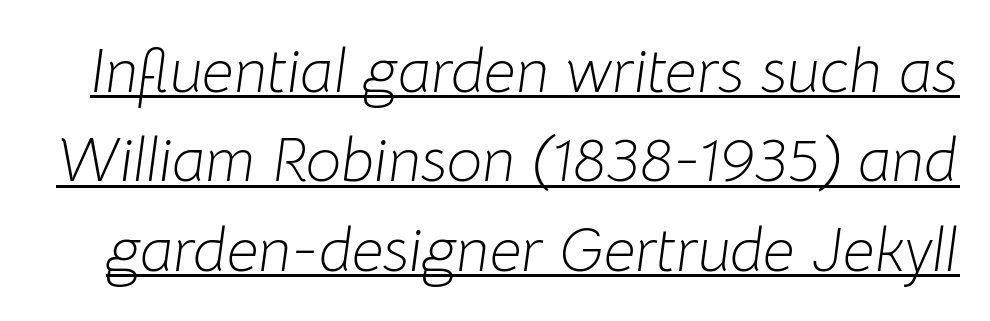
Is the type slanted? Yes — the strokes lean at a clear angle. Summary of vertical rhythm: regular, with standard interline spacing. The letterforms sit at book weight or below. Caption: lettering with a line underneath. Varying glyph widths throughout — classic text-font behaviour.
